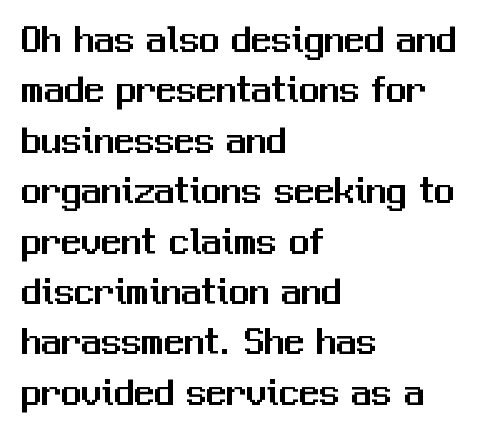
{"serif": "no", "italic": "no", "width": "normal", "stroke_contrast": "medium", "x_height": "medium", "monospaced": "no", "underline": "no", "align": "left", "line_spacing": "normal", "line_spacing_ratio": 1.26, "letter_spacing": "normal", "letter_spacing_em": 0.0, "glyph_px": 40}
